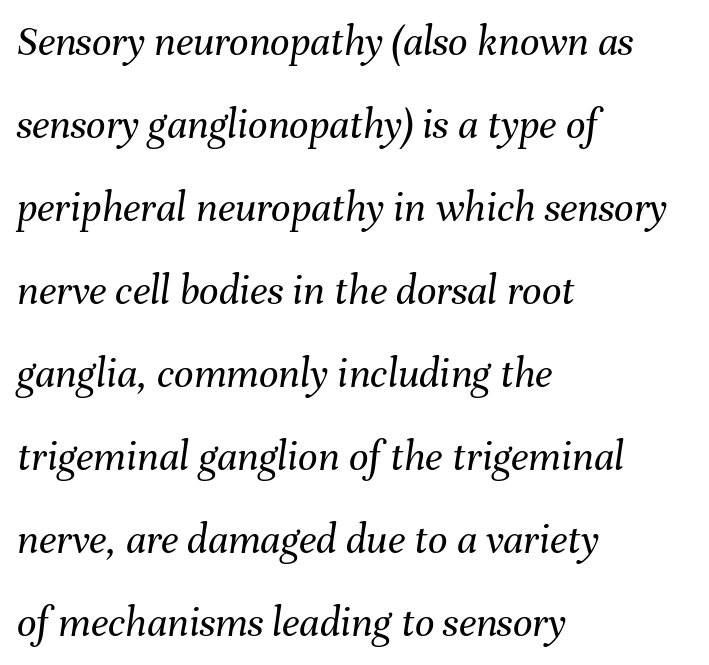
The image shows 43 px regular-weight type, italic (leaning right); set left-aligned, loose line spacing (1.93x), normal letter spacing, not underlined; medium stroke contrast and a medium x-height.
